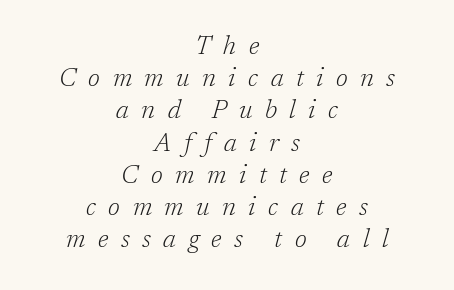
{"italic": "yes", "lean": "right", "slant_degrees": 17, "bold": "no", "underline": "no", "align": "center", "line_spacing": "normal", "line_spacing_ratio": 1.29, "letter_spacing": "wide", "letter_spacing_em": 0.5, "glyph_px": 25}
